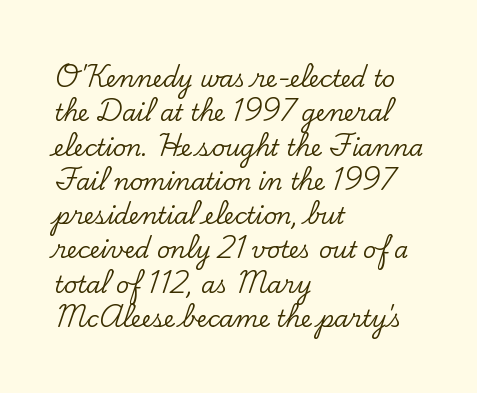
The image shows 23 px text type; set left-aligned, normal line spacing (1.49x), normal letter spacing, not underlined.
